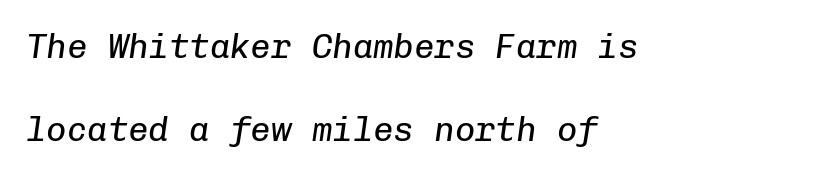
The image shows 34 px regular-weight type, italic (leaning right), monospaced; set left-aligned, loose line spacing (2.43x), normal letter spacing, not underlined; low stroke contrast and a medium x-height.
